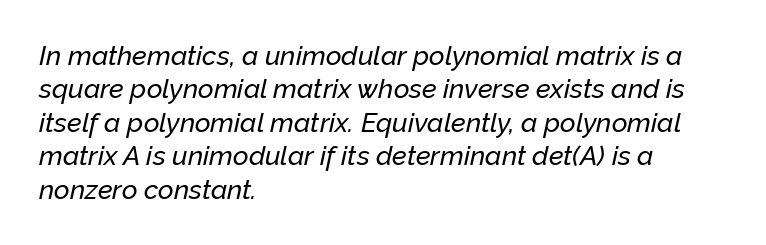
The image shows 27 px text type, italic (leaning right); set left-aligned, line spacing 1.24x, normal letter spacing, not underlined.
